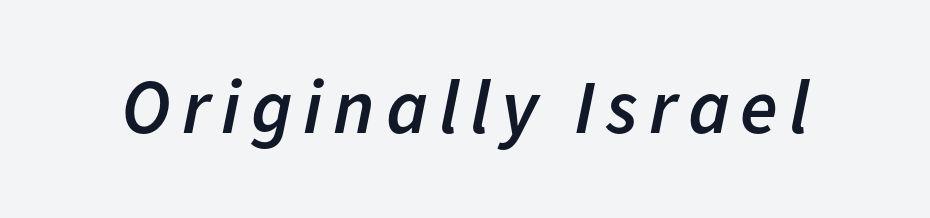
A clean baseline with only descenders dipping below it. A typesetter would call this proportional, since set widths differ per character. The lettering tilts uniformly, giving the passage an italic look. The face used here is a semibold: visibly heavier than regular, lighter than bold.
